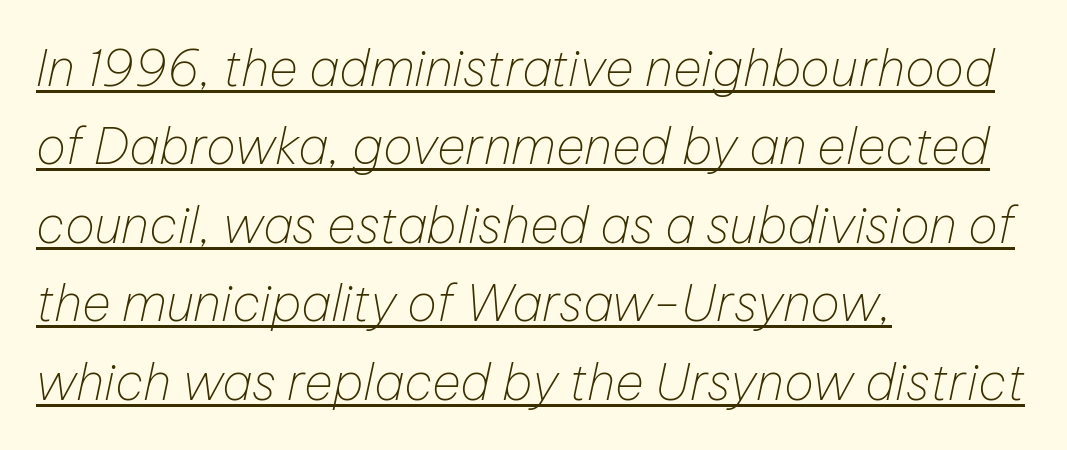
{"italic": "yes", "lean": "right", "slant_degrees": 12, "bold": "no", "weight": "thin", "width": "normal", "stroke_contrast": "low", "x_height": "medium", "monospaced": "no", "underline": "yes", "align": "left", "line_spacing": "normal", "line_spacing_ratio": 1.57, "letter_spacing": "normal", "letter_spacing_em": 0.0, "glyph_px": 50}
